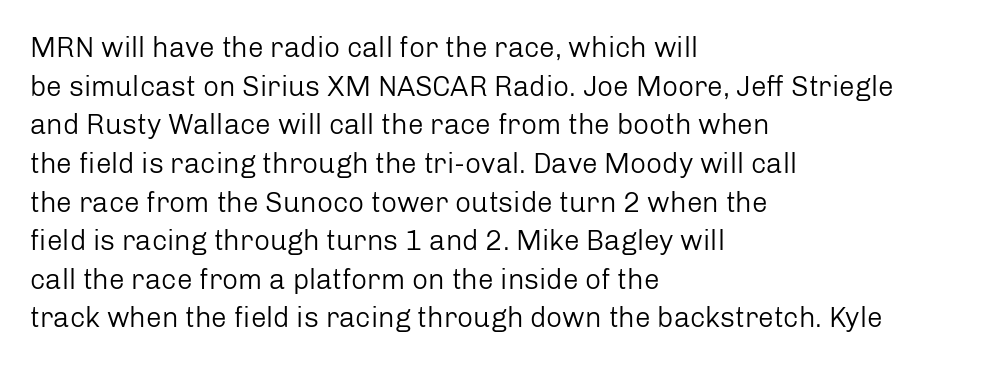
{"serif": "no", "italic": "no", "bold": "no", "weight": "regular", "width": "normal", "stroke_contrast": "low", "x_height": "medium", "monospaced": "no", "underline": "no", "align": "left", "line_spacing": "normal", "line_spacing_ratio": 1.38, "letter_spacing": "normal", "letter_spacing_em": 0.0, "glyph_px": 28}
